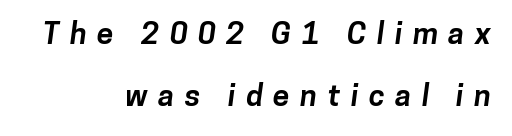
This rendering employs a face without finishing strokes, i.e., a sans-serif. I'd describe the lettering as bold — thick and assertive. The letters are spread apart with noticeably loose tracking. Rows of type keep a wide berth in the vertical direction.
